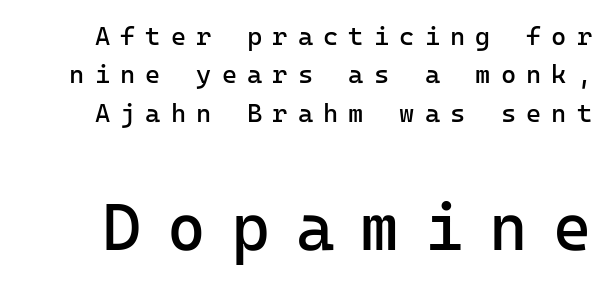
The image shows 66 px regular-weight sans-serif type, upright, monospaced; set normal line spacing (1.48x), unusually wide letter spacing (+0.39 em), not underlined; the second (bottom) block is 2.54x larger; low stroke contrast and a medium x-height.
